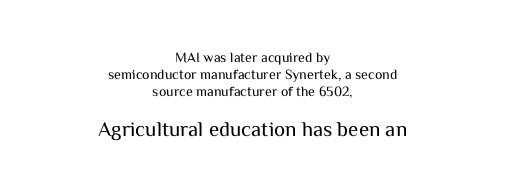
The image shows 21 px text type, upright; set centered, line spacing 1.23x, normal letter spacing, not underlined; the second (bottom) block is 1.5x larger.
